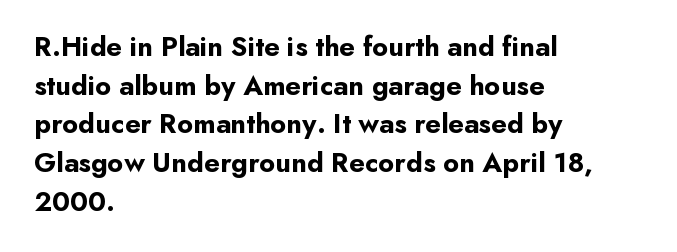
The image shows 28 px bold sans-serif type, upright; set left-aligned, normal line spacing (1.38x), normal letter spacing, not underlined; low stroke contrast and a small x-height.
